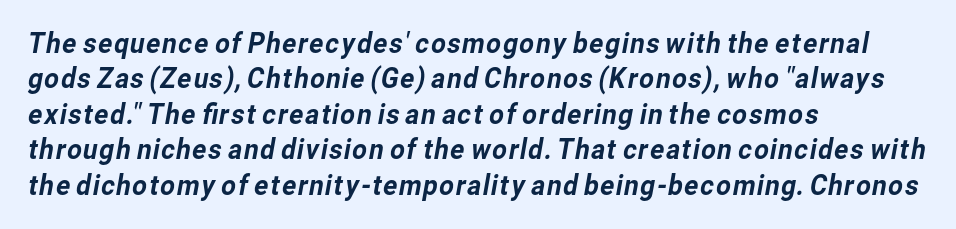
Q: Is the typeface a serif or a sans-serif typeface? A: Sans-serif.
Q: Is the text underlined? A: No.
Q: How is the paragraph aligned? A: Left-aligned.
Q: Is the spacing between letters normal or unusually wide? A: Normal.
Q: Width (condensed, normal, or wide)? A: Normal.
Q: Stroke contrast? A: Low.
Q: x-height? A: Medium.
Q: Monospaced? A: No.
